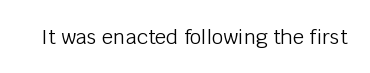
{"italic": "no", "bold": "no", "underline": "no", "letter_spacing": "normal", "letter_spacing_em": 0.0, "glyph_px": 20}
